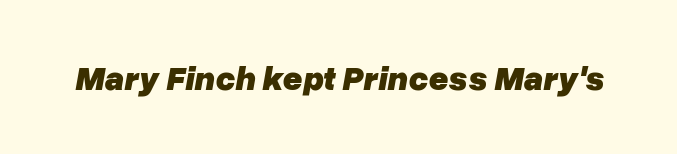
Q: Is the text bold? A: Yes.
Q: Is the text italic (slanted)? A: Yes, it leans right by about 10 degrees.
Q: Is the text underlined? A: No.
Q: Is the spacing between letters normal or unusually wide? A: Normal.
Q: Width (condensed, normal, or wide)? A: Normal.
Q: Stroke contrast? A: Low.
Q: x-height? A: Medium.
Q: Monospaced? A: No.
